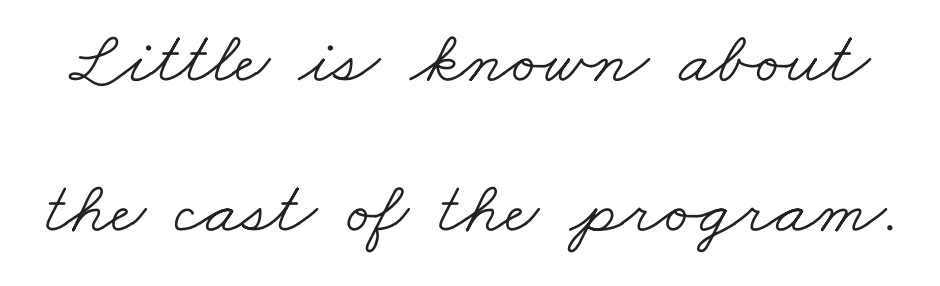
The image shows 75 px light, wide serif type; set loose line spacing (2.0x), normal letter spacing, not underlined; low stroke contrast and a small x-height.
